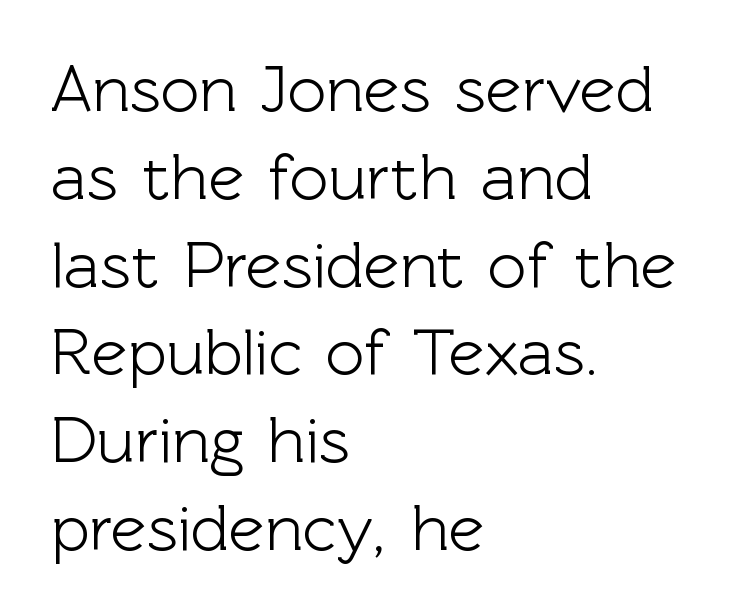
Think of a printed novel: that variable character pitch is what you see here. Regarding leading, the lines here are spaced in the standard way. A typesetter would call this zero additional tracking. These lines are composed in type without serifs. The compositor pushed each line to the left boundary.
